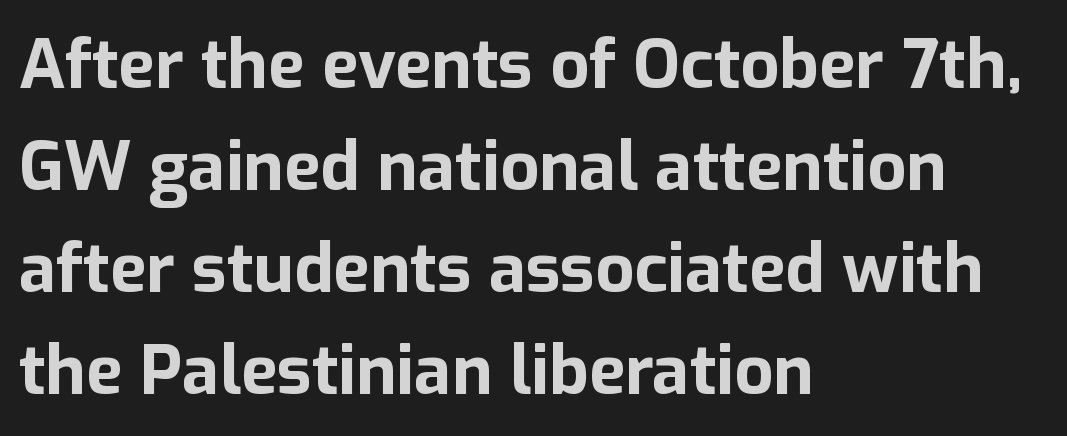
{"serif": "no", "italic": "no", "bold": "yes", "weight": "bold", "width": "normal", "stroke_contrast": "low", "x_height": "medium", "monospaced": "no", "underline": "no", "align": "left", "line_spacing": "normal", "line_spacing_ratio": 1.5, "letter_spacing": "normal", "letter_spacing_em": 0.0, "glyph_px": 68}
